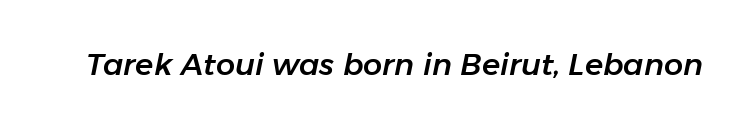
The image shows 30 px text type, italic (leaning right); set normal letter spacing, not underlined; low stroke contrast and a medium x-height.
